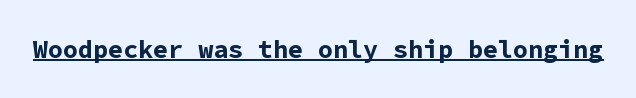
The face used here appears with an underline applied. Nope, not italic — everything's standing straight. This is heavy type, rendered in bold. Nobody touched the tracking dial on this one.
